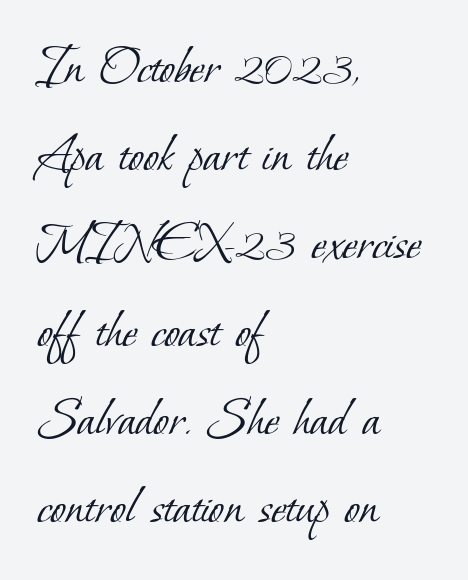
Q: Is the text bold? A: No.
Q: Is the typeface a serif or a sans-serif typeface? A: Serif.
Q: Is the text underlined? A: No.
Q: How is the paragraph aligned? A: Left-aligned.
Q: Is the spacing between letters normal or unusually wide? A: Normal.
Q: Is the spacing between lines tight, normal or loose? A: Normal.
Q: Width (condensed, normal, or wide)? A: Normal.
Q: Stroke contrast? A: Low.
Q: x-height? A: Small.
Q: Monospaced? A: No.
